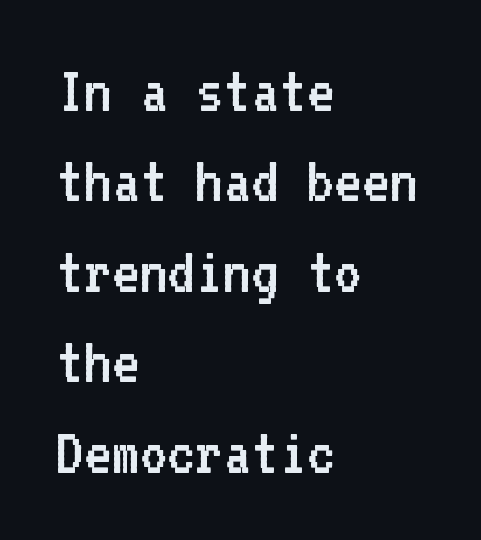
{"serif": "no", "italic": "no", "bold": "no", "weight": "regular", "width": "normal", "stroke_contrast": "low", "x_height": "medium", "monospaced": "yes", "underline": "no", "align": "left", "line_spacing": "normal", "line_spacing_ratio": 1.35, "letter_spacing": "normal", "letter_spacing_em": 0.0, "glyph_px": 67}
